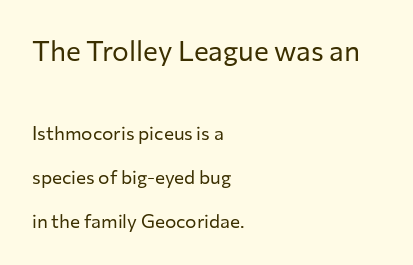
Q: Is the text bold? A: No.
Q: Is the text italic (slanted)? A: No, it is upright.
Q: Is the typeface a serif or a sans-serif typeface? A: Sans-serif.
Q: Is the text underlined? A: No.
Q: How is the paragraph aligned? A: Left-aligned.
Q: Is the spacing between letters normal or unusually wide? A: Normal.
Q: Is the spacing between lines tight, normal or loose? A: Loose.
Q: Which block of text is set in a larger size, the first (top) or the second (bottom)? A: The first (top) one.
Q: Width (condensed, normal, or wide)? A: Normal.
Q: Stroke contrast? A: Low.
Q: x-height? A: Medium.
Q: Monospaced? A: No.
